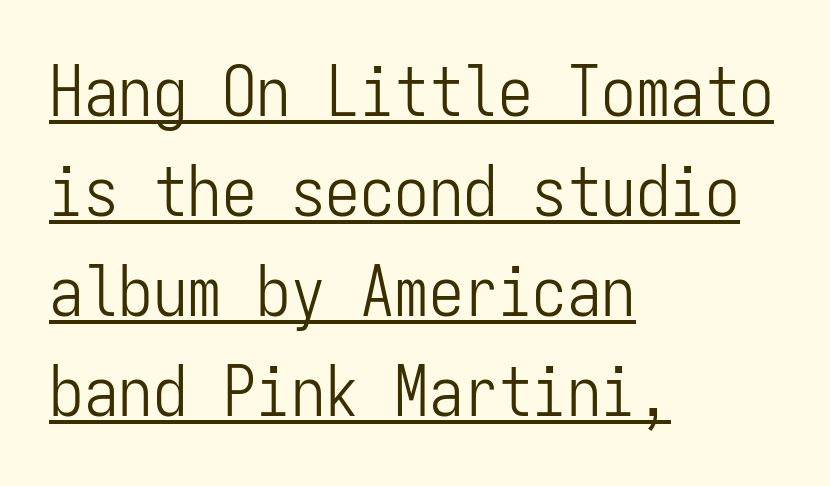
Q: Is the text bold? A: No.
Q: Is the text italic (slanted)? A: No, it is upright.
Q: Is the typeface a serif or a sans-serif typeface? A: Sans-serif.
Q: Is the text underlined? A: Yes.
Q: How is the paragraph aligned? A: Left-aligned.
Q: Is the spacing between letters normal or unusually wide? A: Normal.
Q: Is the spacing between lines tight, normal or loose? A: Normal.
Q: Width (condensed, normal, or wide)? A: Condensed.
Q: Stroke contrast? A: Low.
Q: x-height? A: Medium.
Q: Monospaced? A: Yes.
